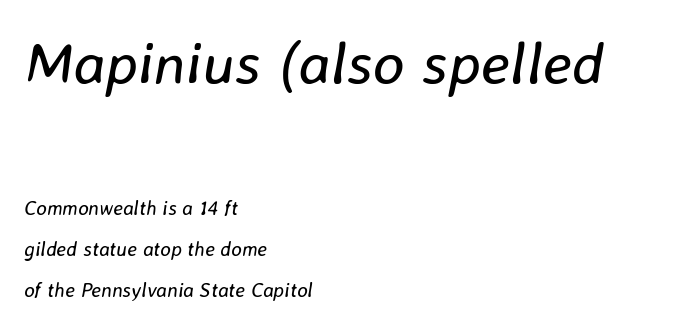
The rendering applies a slant to the glyphs. The letters look calm and open, with moderate or lighter stems. If you squint, the top block still reads clearly — it's the larger of the two. Does the copy run flush right? No — it runs flush left. Baseline-to-baseline distance is far greater than the letter height. The rendering uses natural spacing where letterforms have individual widths.
